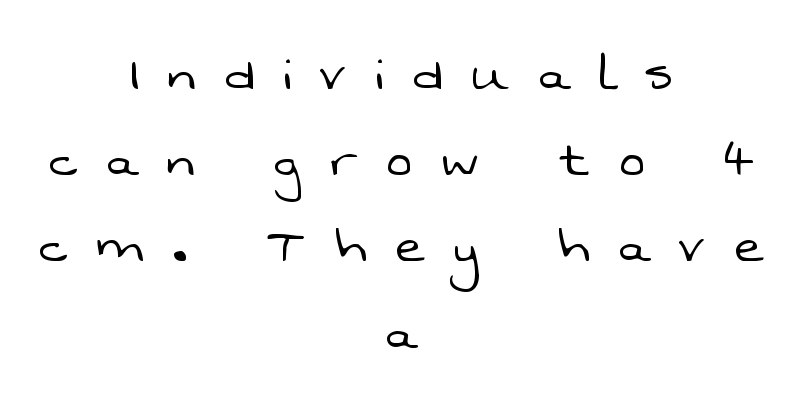
A bare baseline throughout the passage. Stems here are at most as thick as an everyday book face. Observe the wide spacing: letters keep a clear distance from each other. Does the type have serifs? No, each stem ends abruptly. Casual observation: everything's sitting right in the middle. Normally led — the rows are evenly, conventionally spaced.
